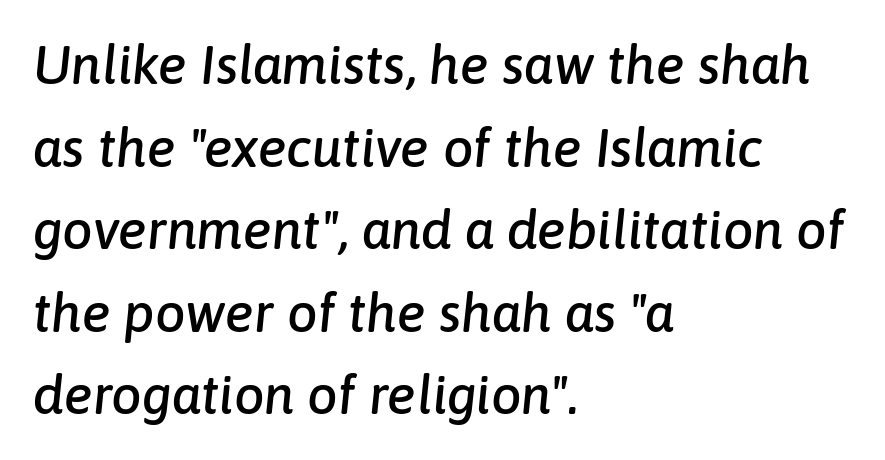
{"italic": "yes", "lean": "right", "slant_degrees": 6, "width": "normal", "stroke_contrast": "low", "x_height": "medium", "monospaced": "no", "underline": "no", "align": "left", "line_spacing": "normal", "line_spacing_ratio": 1.53, "letter_spacing": "normal", "letter_spacing_em": 0.0, "glyph_px": 54}
